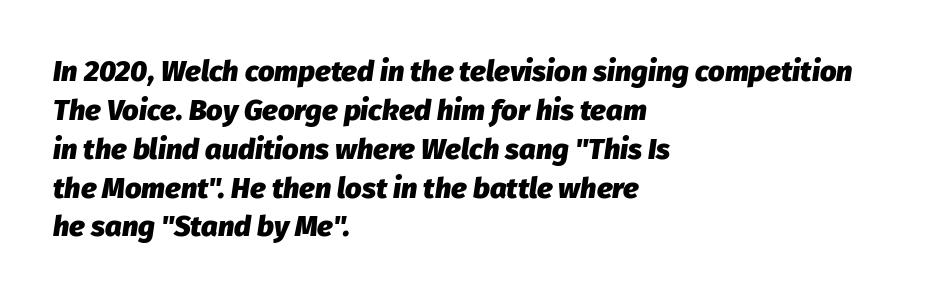
Q: Is the text bold? A: Yes.
Q: Is the text italic (slanted)? A: Yes, it leans right by about 8 degrees.
Q: Is the text underlined? A: No.
Q: How is the paragraph aligned? A: Left-aligned.
Q: Is the spacing between letters normal or unusually wide? A: Normal.
Q: Is the spacing between lines tight, normal or loose? A: Normal.
Q: Width (condensed, normal, or wide)? A: Normal.
Q: Stroke contrast? A: Low.
Q: x-height? A: Medium.
Q: Monospaced? A: No.
